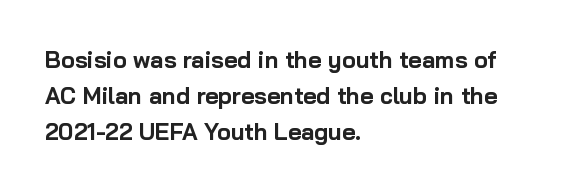
Notice how descenders clear the ascenders below comfortably — that's standard leading. The sample has been set heavy, in full bold. Italic? Not at all — the glyphs are vertical. A bare baseline throughout the passage. The rag falls on the right side of this text block. Inter-character spacing is left at the font's built-in metrics.
